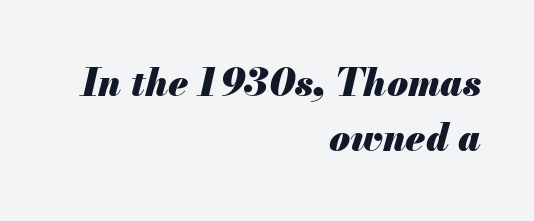
A clean baseline with only descenders dipping below it. Is the type slanted? Yes — the strokes lean at a clear angle. One glance says typical: line gaps are just what's usual. The lines are quadded right. This rendering leaves character spacing at its baseline value.
